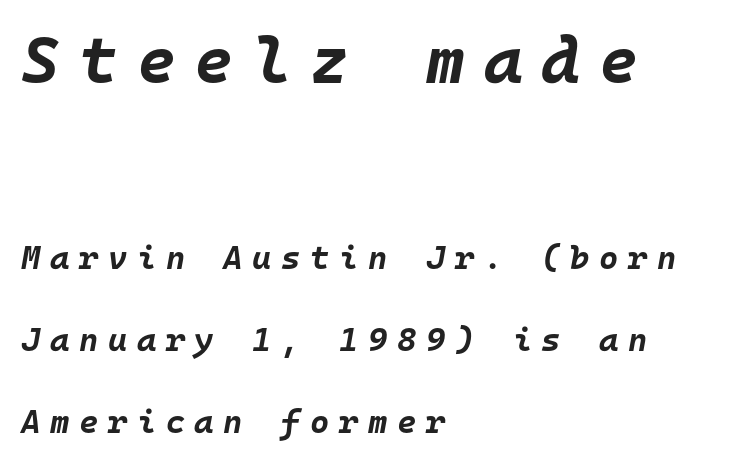
Summary of weight: heavy, a full bold. Size hierarchy here favors the leading block over the trailing one. Check under the words: just untouched page. Quick note: italic. Look at the tracking — it's clearly loosened, letters drifting apart.
